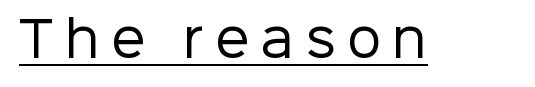
The image shows 48 px regular-weight sans-serif type, upright; set unusually wide letter spacing (+0.24 em), underlined; low stroke contrast and a medium x-height.
